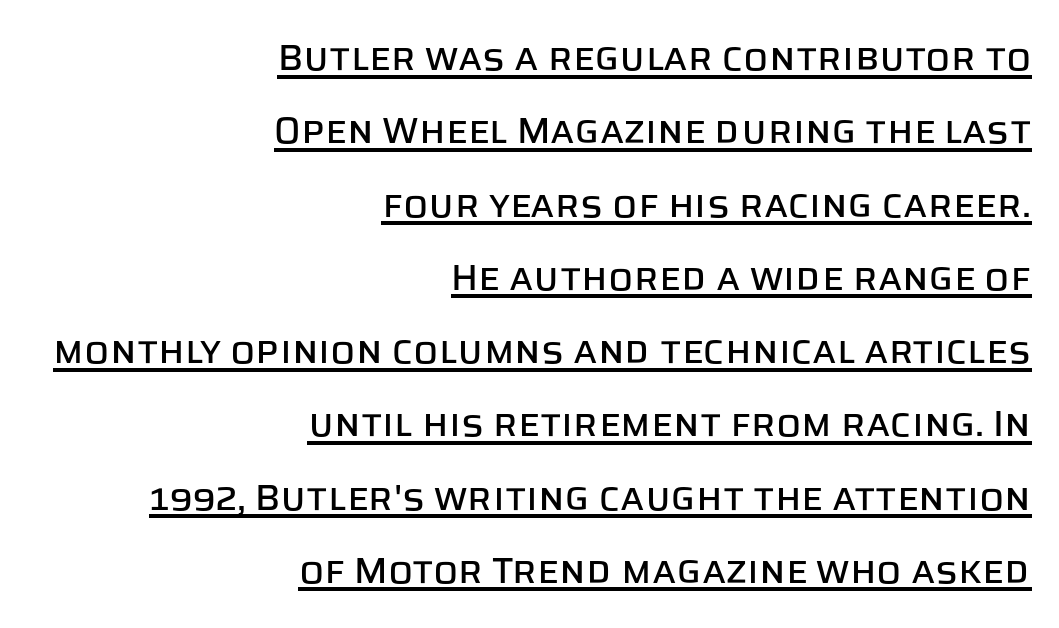
Q: Is the text italic (slanted)? A: No, it is upright.
Q: Is the typeface a serif or a sans-serif typeface? A: Sans-serif.
Q: Is the text underlined? A: Yes.
Q: How is the paragraph aligned? A: Right-aligned.
Q: Is the spacing between letters normal or unusually wide? A: Normal.
Q: Is the spacing between lines tight, normal or loose? A: Loose.
Q: Width (condensed, normal, or wide)? A: Normal.
Q: Stroke contrast? A: Low.
Q: x-height? A: Large.
Q: Monospaced? A: No.
